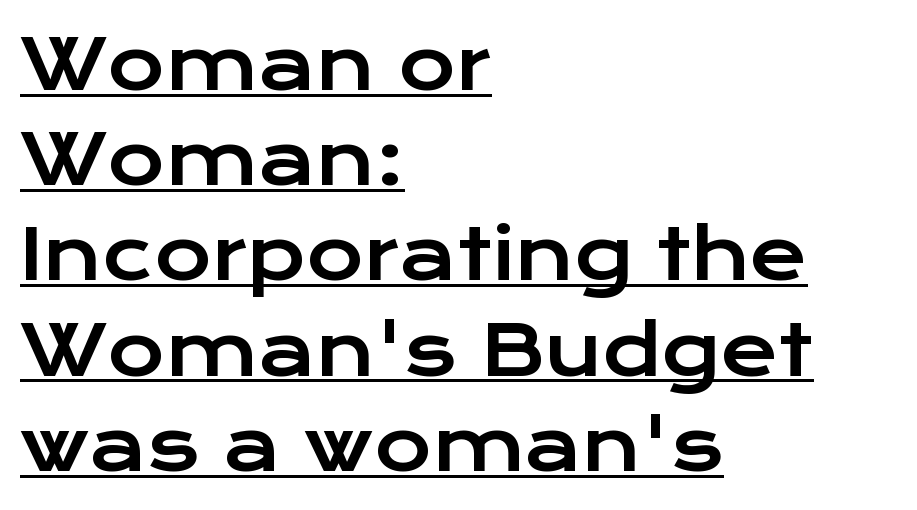
The image shows 70 px wide sans-serif type, upright; set left-aligned, normal line spacing (1.36x), normal letter spacing, underlined; low stroke contrast and a medium x-height.
